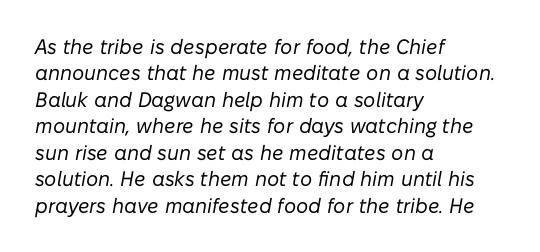
{"italic": "yes", "lean": "right", "slant_degrees": 10, "bold": "no", "underline": "no", "align": "left", "line_spacing": "normal", "line_spacing_ratio": 1.26, "letter_spacing": "normal", "letter_spacing_em": 0.0, "glyph_px": 21}
